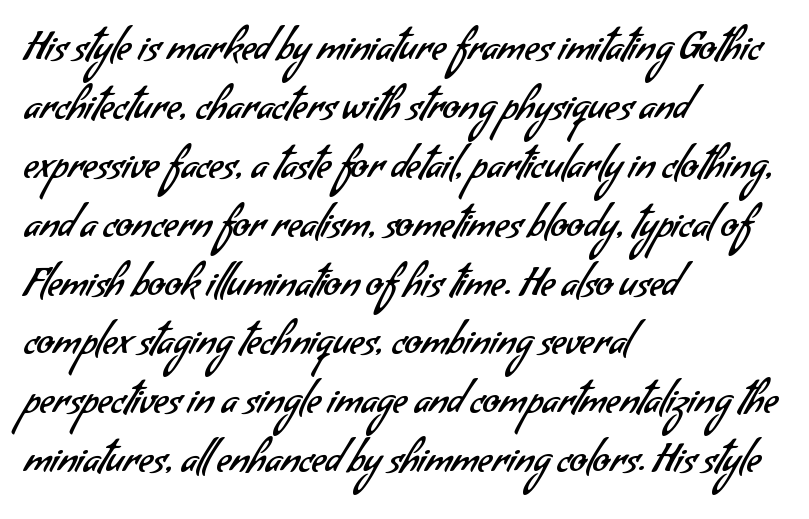
Q: Is the text bold? A: No.
Q: Is the typeface a serif or a sans-serif typeface? A: Sans-serif.
Q: Is the text underlined? A: No.
Q: How is the paragraph aligned? A: Left-aligned.
Q: Is the spacing between letters normal or unusually wide? A: Normal.
Q: Is the spacing between lines tight, normal or loose? A: Normal.
Q: Width (condensed, normal, or wide)? A: Normal.
Q: Stroke contrast? A: Low.
Q: x-height? A: Small.
Q: Monospaced? A: No.
